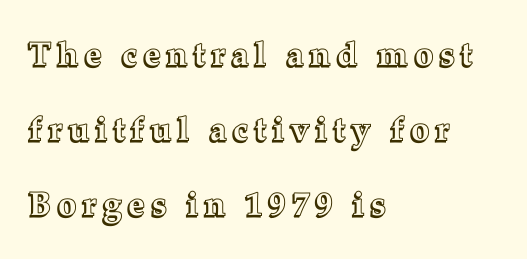
The zone under the glyphs is completely vacant. The rag falls on the right side of this text block. Baseline-to-baseline distance is far greater than the letter height. Varying glyph widths throughout — classic text-font behaviour.
